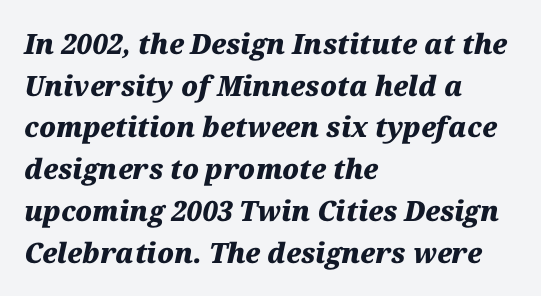
Q: Is the text bold? A: Yes.
Q: Is the text italic (slanted)? A: Yes, it leans right by about 12 degrees.
Q: Is the text underlined? A: No.
Q: How is the paragraph aligned? A: Left-aligned.
Q: Is the spacing between letters normal or unusually wide? A: Normal.
Q: Is the spacing between lines tight, normal or loose? A: Normal.
Q: Width (condensed, normal, or wide)? A: Normal.
Q: Stroke contrast? A: Medium.
Q: x-height? A: Medium.
Q: Monospaced? A: No.
